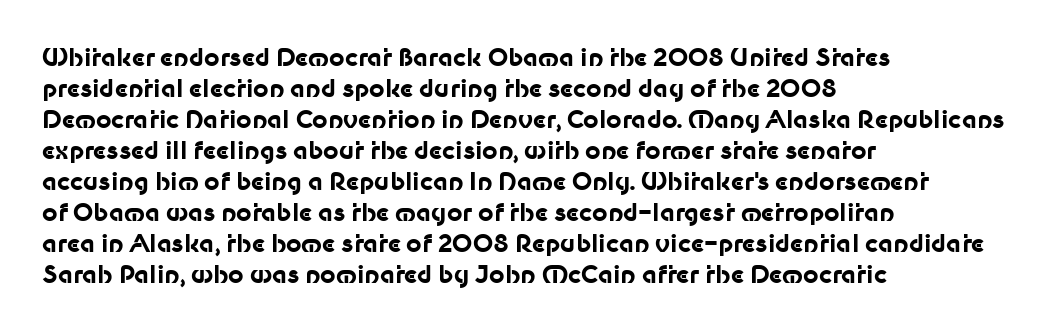
{"italic": "no", "bold": "yes", "underline": "no", "align": "left", "line_spacing": "normal", "line_spacing_ratio": 1.29, "letter_spacing": "normal", "letter_spacing_em": 0.0, "glyph_px": 24}
